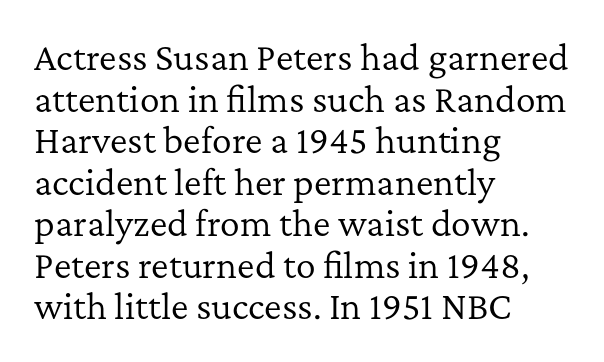
Character widths vary here, with narrow letters taking less room than wide ones. Stroke thickness stays within the range of a standard reading face or lighter. Check the space under the baseline: it is left empty. Regarding leading, the lines here are spaced in the standard way.
